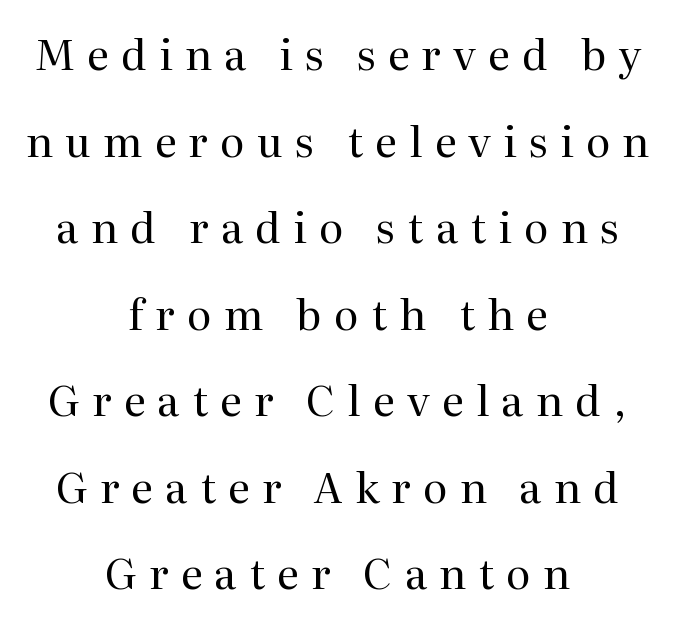
The image shows 42 px regular-weight serif type, upright; set centered, loose line spacing (2.06x), unusually wide letter spacing (+0.29 em), not underlined; medium stroke contrast and a medium x-height.
